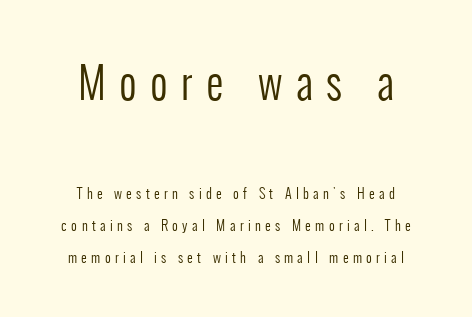
Q: Is the text bold? A: No.
Q: Is the text italic (slanted)? A: No, it is upright.
Q: Is the typeface a serif or a sans-serif typeface? A: Sans-serif.
Q: Is the text underlined? A: No.
Q: How is the paragraph aligned? A: Centered.
Q: Is the spacing between letters normal or unusually wide? A: Unusually wide.
Q: Is the spacing between lines tight, normal or loose? A: Loose.
Q: Which block of text is set in a larger size, the first (top) or the second (bottom)? A: The first (top) one.
Q: Width (condensed, normal, or wide)? A: Condensed.
Q: Stroke contrast? A: Low.
Q: x-height? A: Medium.
Q: Monospaced? A: No.
